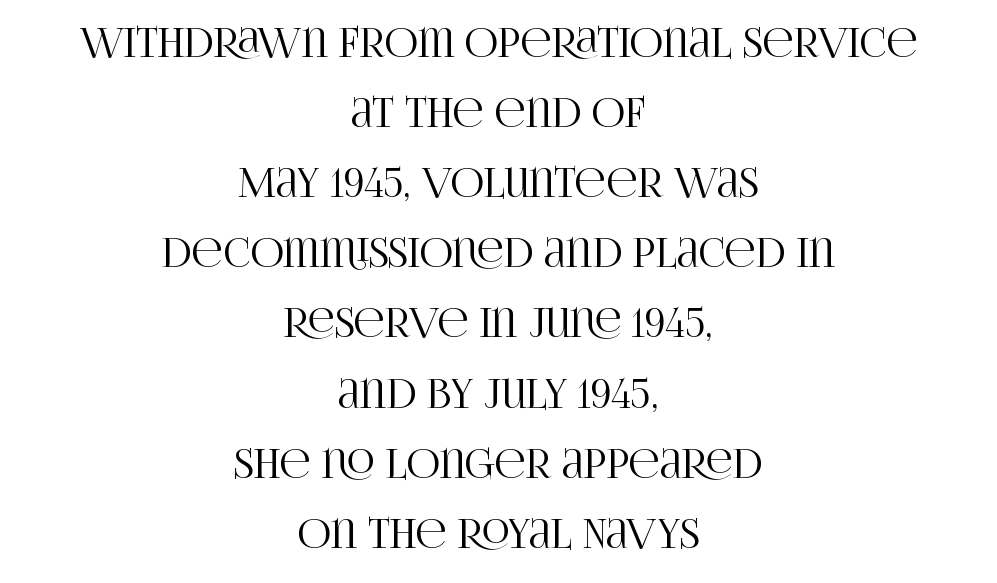
The image shows 41 px condensed serif type, upright; set centered, line spacing 1.71x, normal letter spacing, not underlined; high stroke contrast and a large x-height.
